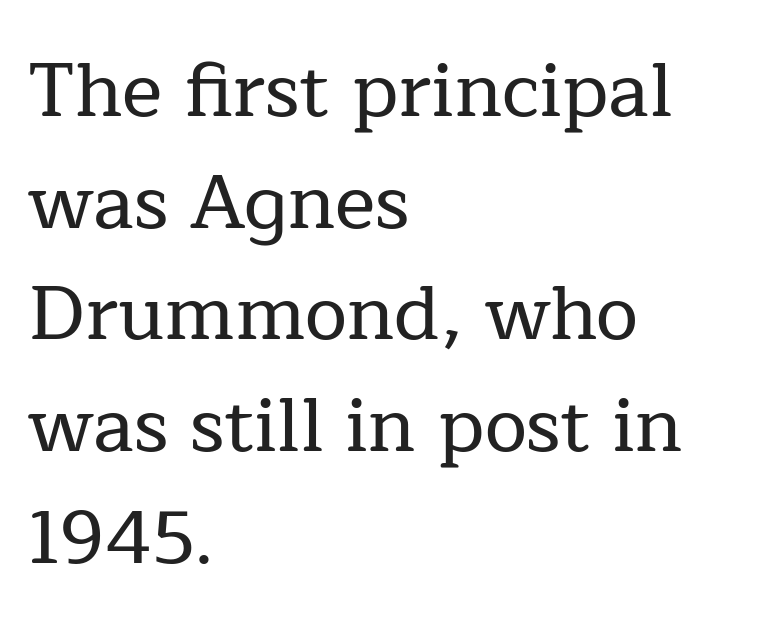
The image shows 76 px serif type, upright; set left-aligned, normal line spacing (1.47x), normal letter spacing, not underlined; low stroke contrast and a medium x-height.
